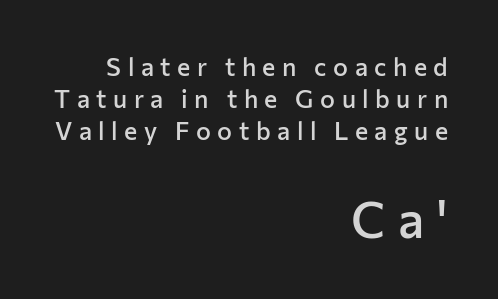
Looks like regular typesetting: each glyph gets only the width it needs. Short and long lines alike share a common ending point at right. These lines were composed using upright roman letters. The rows are spaced the way most documents space them. Character size in the trailing block exceeds that of the leading block. Nobody drew a line under any word here.
